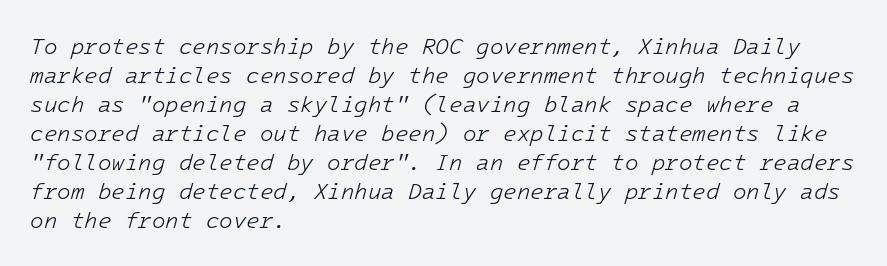
The image shows 22 px text type, italic (leaning right); set left-aligned, normal line spacing (1.32x), normal letter spacing, not underlined.
